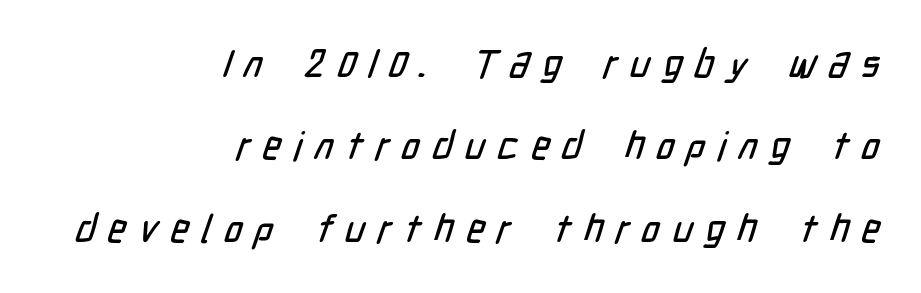
Q: Is the typeface a serif or a sans-serif typeface? A: Sans-serif.
Q: Is the text underlined? A: No.
Q: How is the paragraph aligned? A: Right-aligned.
Q: Is the spacing between letters normal or unusually wide? A: Unusually wide.
Q: Is the spacing between lines tight, normal or loose? A: Loose.
Q: Width (condensed, normal, or wide)? A: Condensed.
Q: Stroke contrast? A: Low.
Q: x-height? A: Medium.
Q: Monospaced? A: No.
